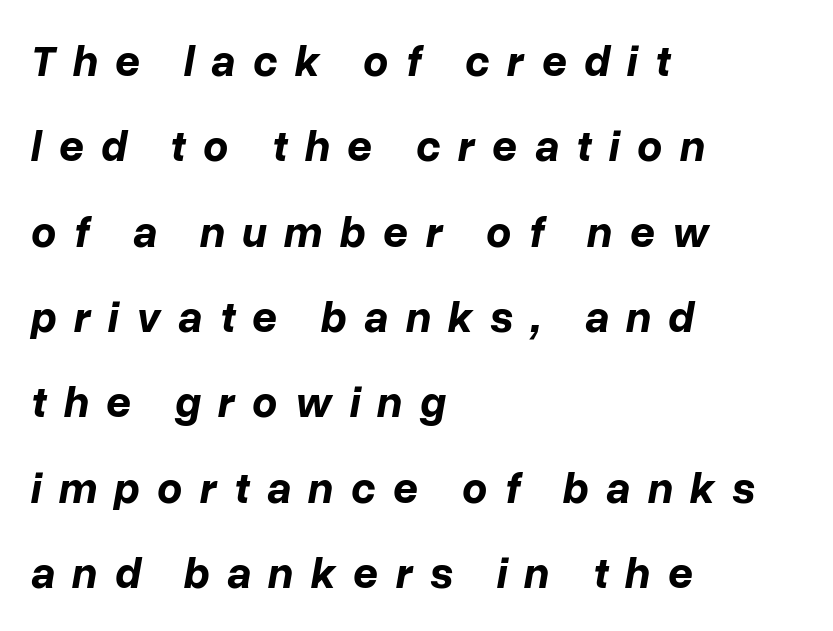
The image shows 44 px bold type, italic (leaning right); set left-aligned, loose line spacing (1.94x), unusually wide letter spacing (+0.39 em), not underlined; low stroke contrast and a medium x-height.
